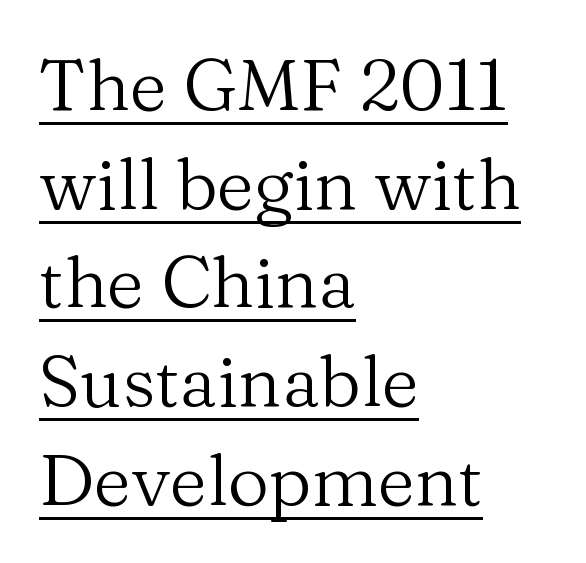
Quick note: not italic, upright. No letter is thick-stroked: the sample isn't bold. I'd call this a serif setting — the letters wear small feet. Descenders here cross a horizontal rule under the line. No extra tracking has been applied to these lines.
